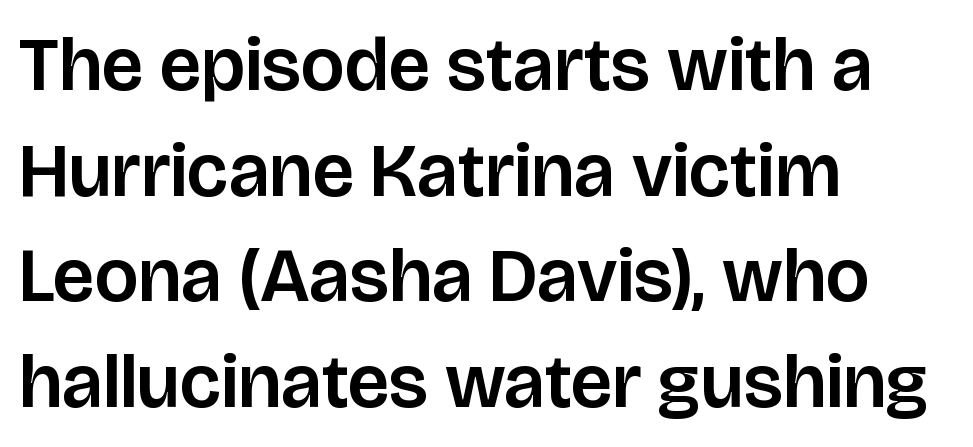
Q: Is the text italic (slanted)? A: No, it is upright.
Q: Is the typeface a serif or a sans-serif typeface? A: Sans-serif.
Q: Is the text underlined? A: No.
Q: How is the paragraph aligned? A: Left-aligned.
Q: Is the spacing between letters normal or unusually wide? A: Normal.
Q: Is the spacing between lines tight, normal or loose? A: Normal.
Q: Width (condensed, normal, or wide)? A: Normal.
Q: Stroke contrast? A: Low.
Q: x-height? A: Large.
Q: Monospaced? A: No.
